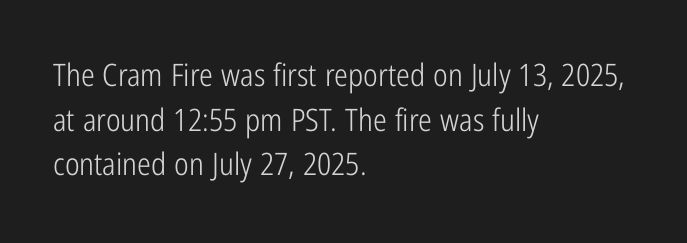
Stems and bowls with no extra thickness — not bold. Any mark beneath the type? The region is blank. Spacing verdict: proportional, widths tailored to each character. The ragged edge is on the right, which tells us the setting is flush left.
